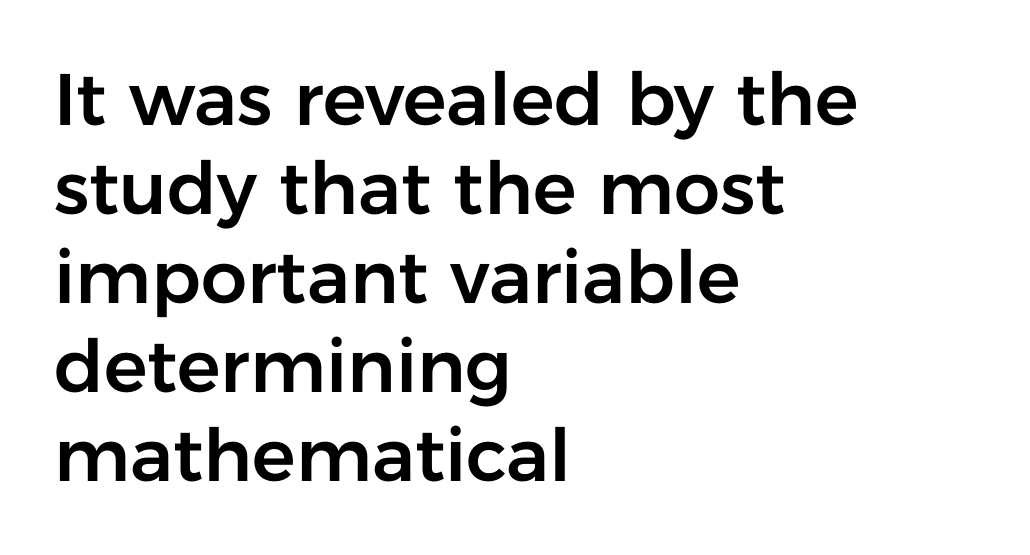
The image shows 73 px sans-serif type, upright; set left-aligned, line spacing 1.22x, normal letter spacing, not underlined; low stroke contrast and a medium x-height.
